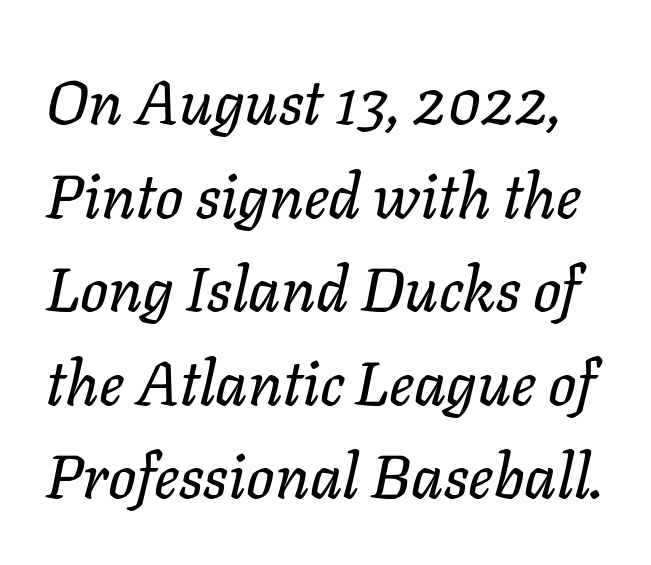
The image shows 62 px text type, italic (leaning right); set normal line spacing (1.51x), normal letter spacing, not underlined; low stroke contrast and a medium x-height.
